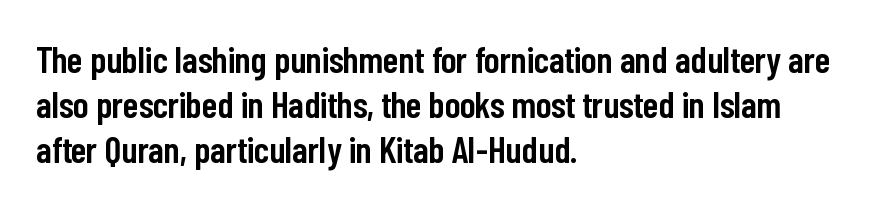
The image shows 37 px semibold, condensed sans-serif type, upright; set left-aligned, line spacing 1.22x, normal letter spacing, not underlined; low stroke contrast and a medium x-height.
